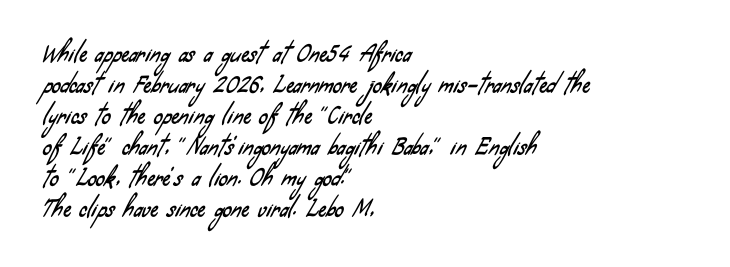
{"underline": "no", "align": "left", "line_spacing": "normal", "line_spacing_ratio": 1.41, "letter_spacing": "normal", "letter_spacing_em": 0.0, "glyph_px": 22}
